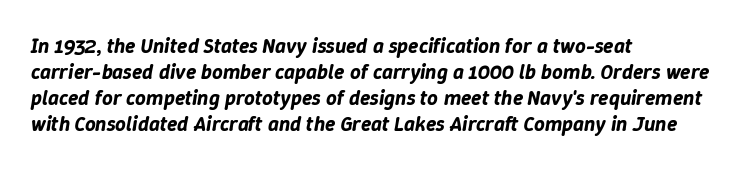
The image shows 21 px text type, italic (leaning right); set left-aligned, line spacing 1.24x, normal letter spacing, not underlined.
